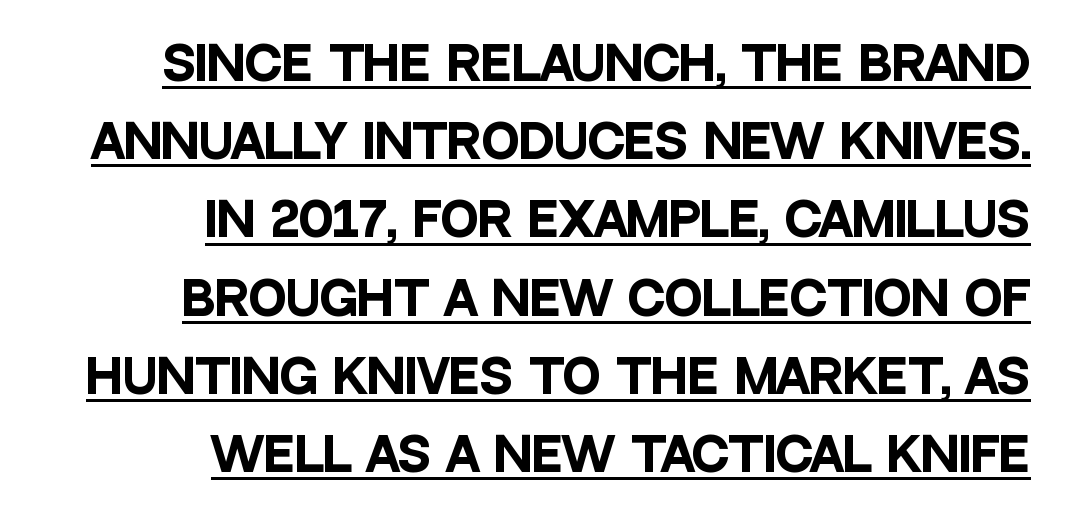
Compared with undecorated copy, this sample adds a rule below the words. Grotesque or geometric, the face here clearly has no serifs. Looks like regular typesetting: each glyph gets only the width it needs. The font's upright variant was chosen for this text.
